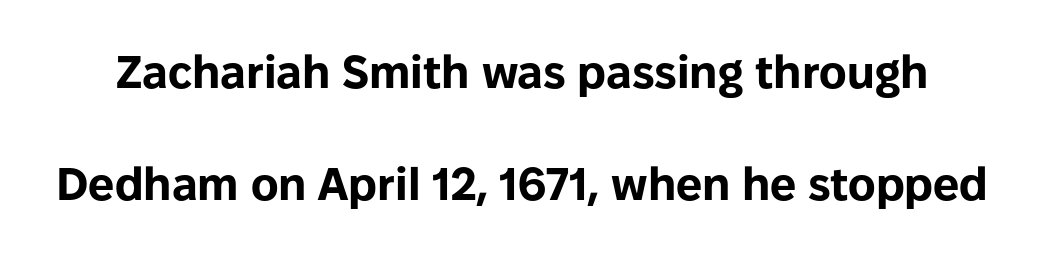
{"serif": "no", "italic": "no", "bold": "yes", "weight": "bold", "width": "normal", "stroke_contrast": "low", "x_height": "medium", "monospaced": "no", "underline": "no", "line_spacing": "loose", "line_spacing_ratio": 2.44, "letter_spacing": "normal", "letter_spacing_em": 0.0, "glyph_px": 46}
